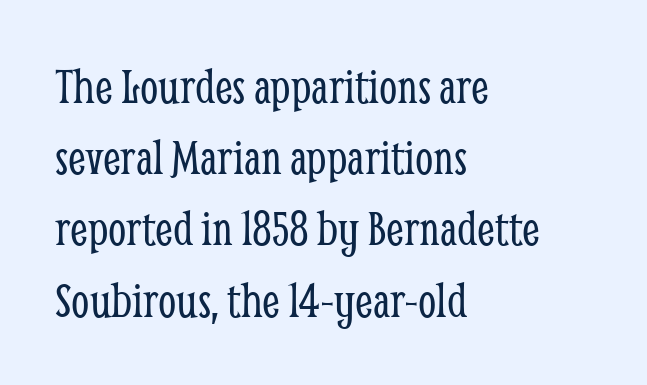
{"serif": "yes", "italic": "no", "bold": "no", "weight": "light", "width": "condensed", "stroke_contrast": "low", "x_height": "medium", "monospaced": "no", "underline": "no", "align": "left", "line_spacing": "normal", "line_spacing_ratio": 1.37, "letter_spacing": "normal", "letter_spacing_em": 0.0, "glyph_px": 52}
